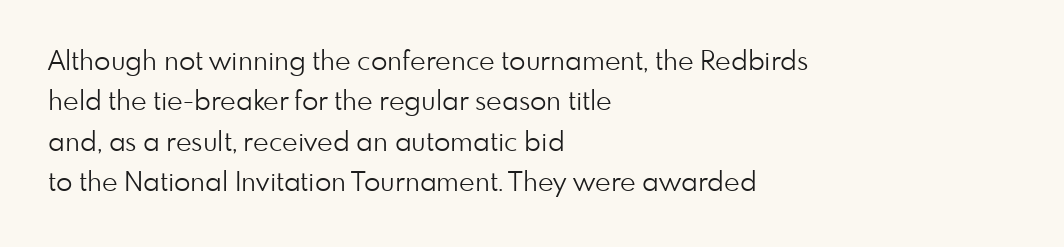
Q: Is the text bold? A: No.
Q: Is the text italic (slanted)? A: No, it is upright.
Q: Is the text underlined? A: No.
Q: How is the paragraph aligned? A: Left-aligned.
Q: Is the spacing between letters normal or unusually wide? A: Normal.
Q: Is the spacing between lines tight, normal or loose? A: Normal.
